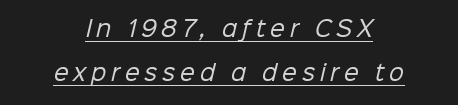
{"bold": "no", "underline": "yes", "align": "center", "line_spacing": "loose", "line_spacing_ratio": 2.11, "letter_spacing": "wide", "letter_spacing_em": 0.23, "glyph_px": 21}
